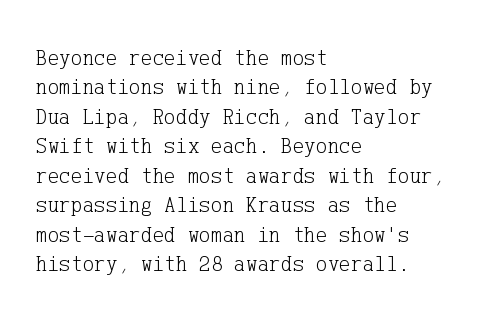
Q: Is the text bold? A: No.
Q: Is the text italic (slanted)? A: No, it is upright.
Q: Is the text underlined? A: No.
Q: How is the paragraph aligned? A: Left-aligned.
Q: Is the spacing between letters normal or unusually wide? A: Normal.
Q: Is the spacing between lines tight, normal or loose? A: Normal.
